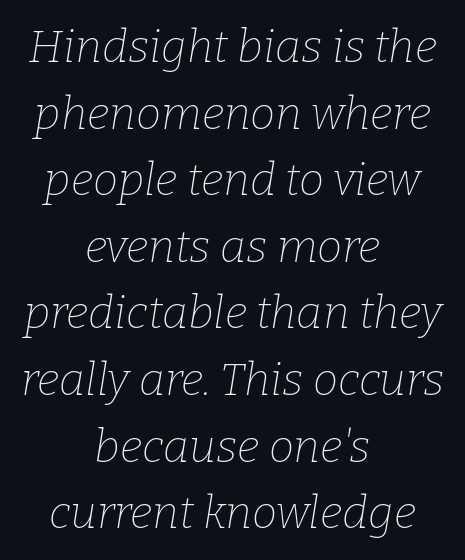
On a weight scale, this lands at 450 or below. Unmarked baselines from the first word to the last. Regular leading. These lines are rendered in a variable-pitch font. Classification — serif.
